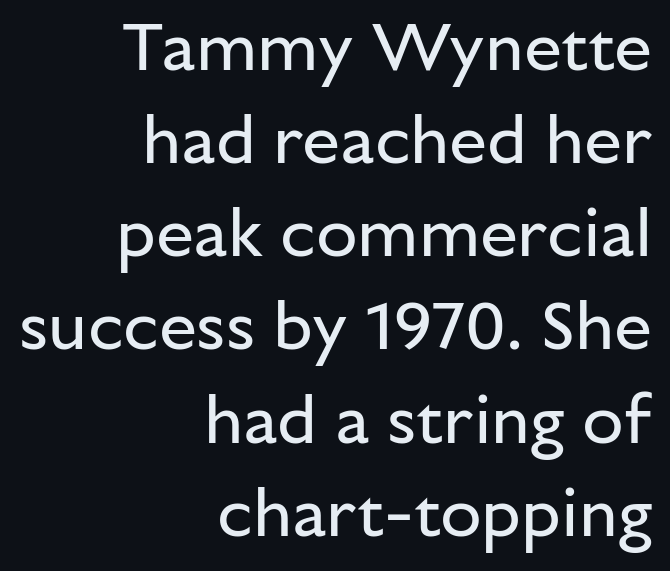
The passage shown is typed in a proportional face where columns would drift. The tracking reads as untouched default to a designer's eye. Nope, not italic — everything's standing straight. Letters rest on an invisible, unmarked baseline. The passage shown stacks its lines at a standard gap.
